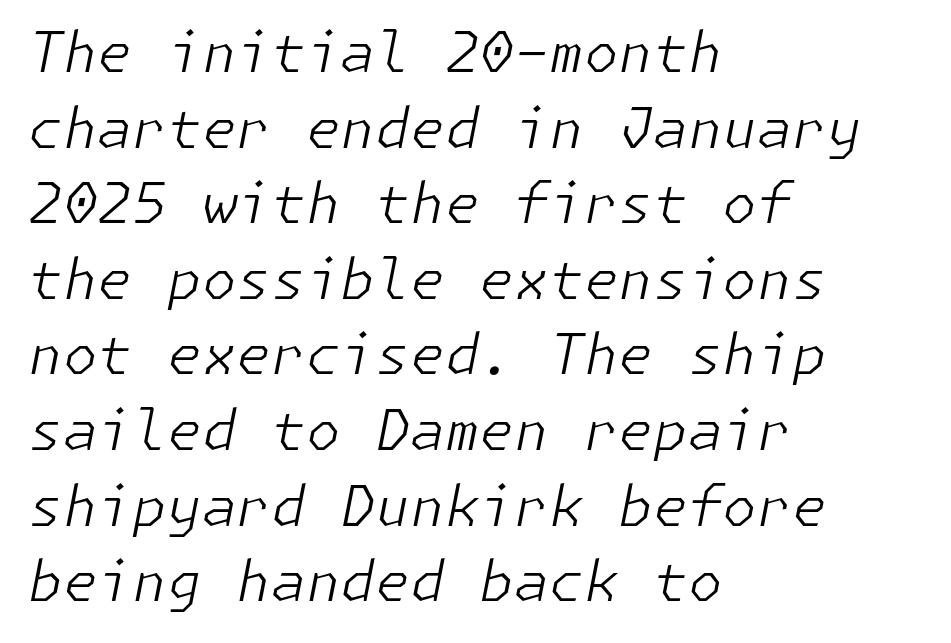
{"italic": "yes", "lean": "right", "slant_degrees": 11, "bold": "no", "weight": "light", "width": "normal", "stroke_contrast": "low", "x_height": "medium", "underline": "no", "align": "left", "line_spacing": "normal", "line_spacing_ratio": 1.35, "letter_spacing": "normal", "letter_spacing_em": 0.0, "glyph_px": 56}
